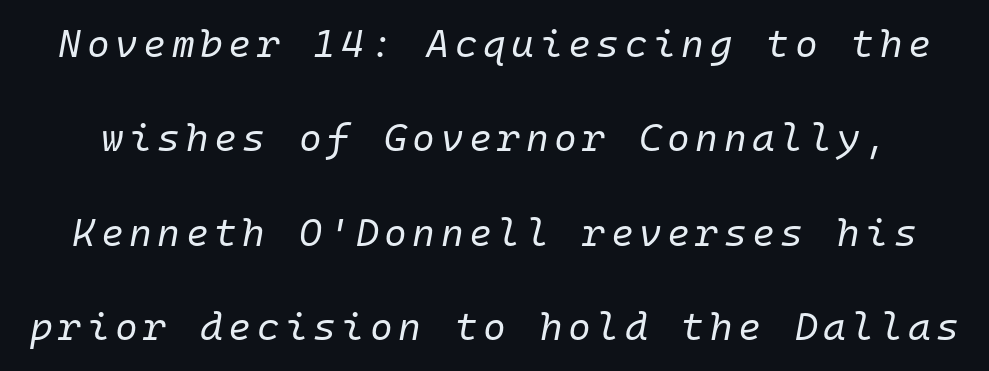
Q: Is the text bold? A: No.
Q: Is the text italic (slanted)? A: Yes, it leans right by about 10 degrees.
Q: Is the text underlined? A: No.
Q: Is the spacing between lines tight, normal or loose? A: Loose.
Q: Width (condensed, normal, or wide)? A: Normal.
Q: Stroke contrast? A: Low.
Q: x-height? A: Medium.
Q: Monospaced? A: Yes.
